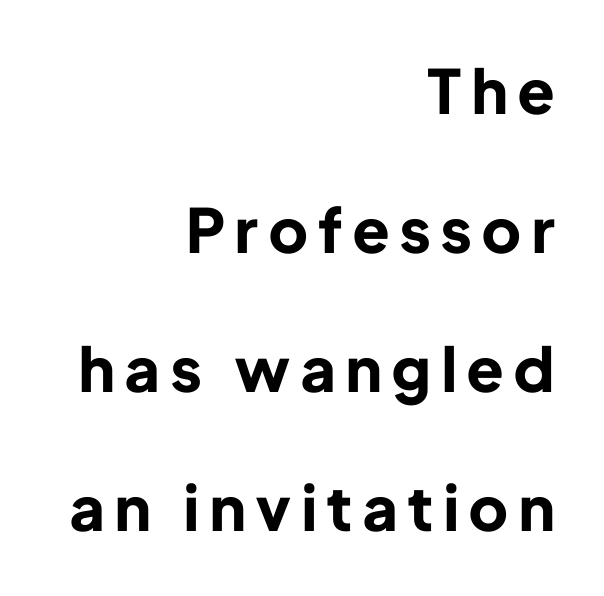
{"serif": "no", "italic": "no", "bold": "yes", "weight": "bold", "width": "normal", "stroke_contrast": "low", "x_height": "medium", "monospaced": "no", "underline": "no", "align": "right", "line_spacing": "loose", "line_spacing_ratio": 2.28, "glyph_px": 61}
